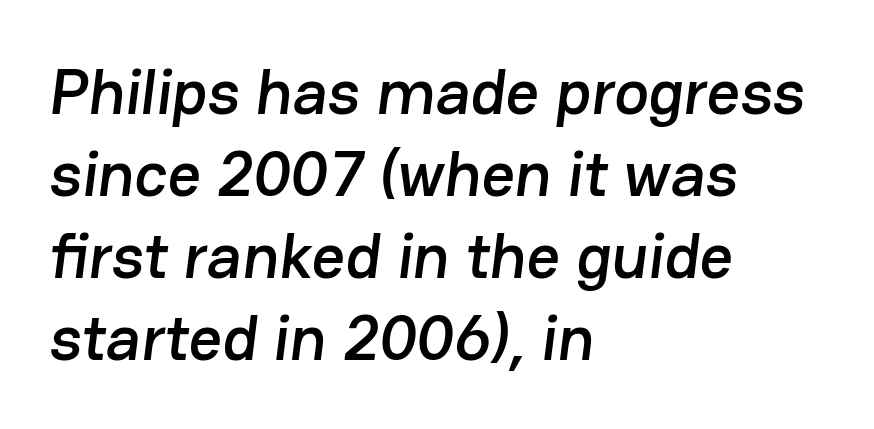
The image shows 65 px sans-serif type; set left-aligned, normal line spacing (1.26x), normal letter spacing, not underlined; low stroke contrast and a medium x-height.
